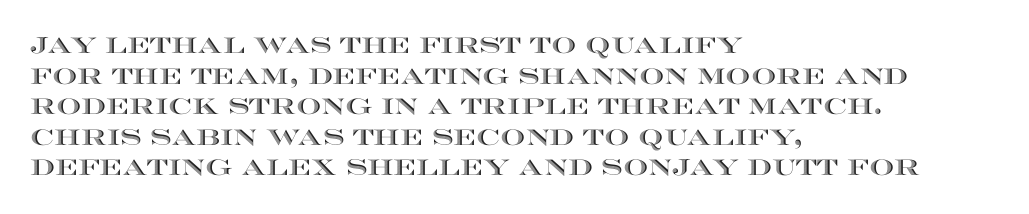
If you drew a line through each stem, it would be perfectly vertical. Honestly, the letter spacing is just normal — you wouldn't notice it. The words here are not underlined. Notice how the passage keeps a crisp vertical edge on the left only. Interline gaps are of average width in this sample.
